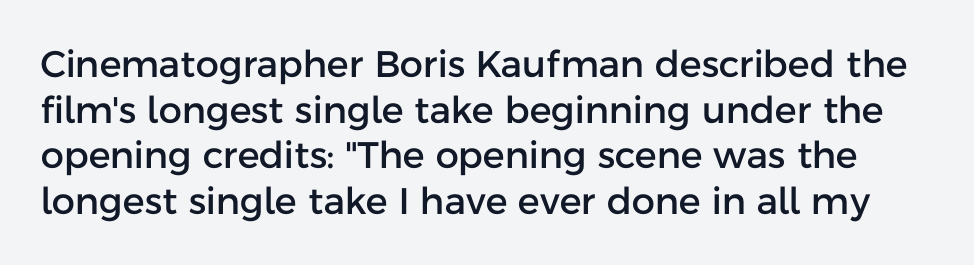
Rule under the text: the space is simply empty. Letter spacing: default. This sample uses an upright cut, with every glyph sitting square on the baseline. Classification — sans serif. You could not count columns in this text — the font is proportionally spaced.
